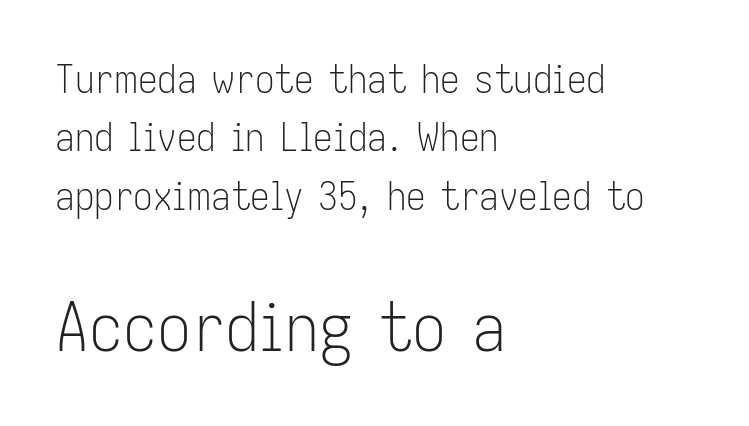
The image shows 68 px light, condensed sans-serif type, upright; set left-aligned, normal line spacing (1.5x), normal letter spacing, not underlined; the second (bottom) block is 1.74x larger; low stroke contrast and a medium x-height.
